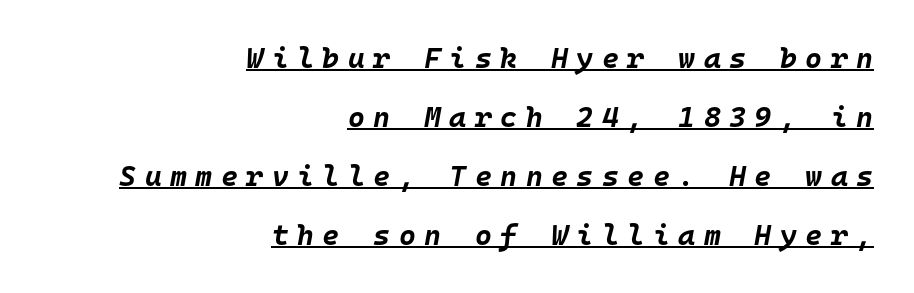
The image shows 29 px bold type, italic (leaning right), monospaced; set right-aligned, loose line spacing (2.03x), unusually wide letter spacing (+0.29 em), underlined; low stroke contrast and a large x-height.
